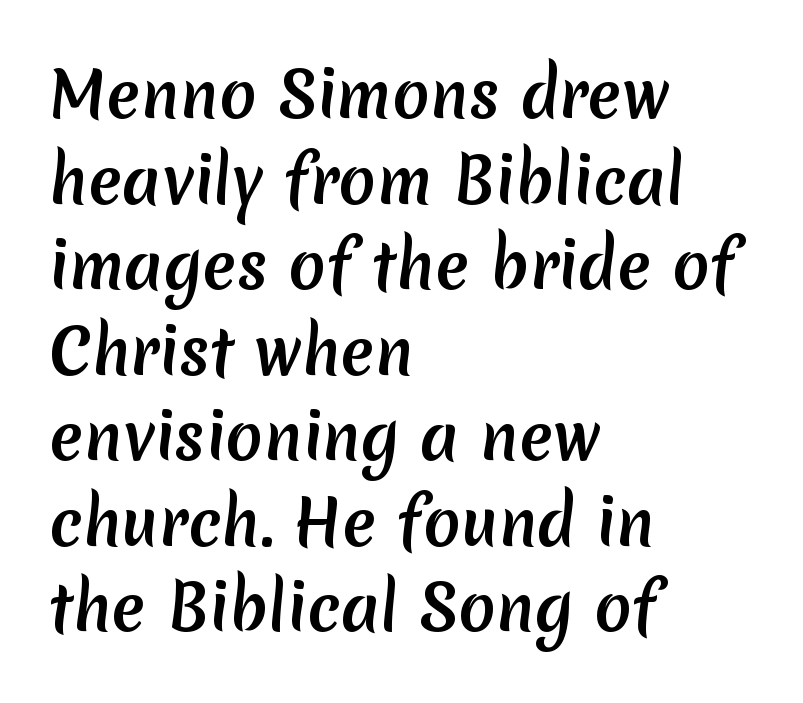
In terms of letterspacing, this is plain default setting. Regarding leading, the lines here are spaced in the standard way. Here the designer chose a conventional face with non-uniform glyph widths. Bare-footed words on every line. Which margin do the lines hug? The left one — the right edge is uneven.
